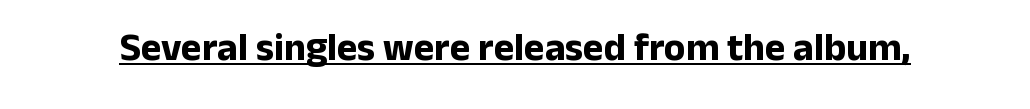
The image shows 39 px bold sans-serif type, upright; set normal letter spacing, underlined; low stroke contrast and a medium x-height.
